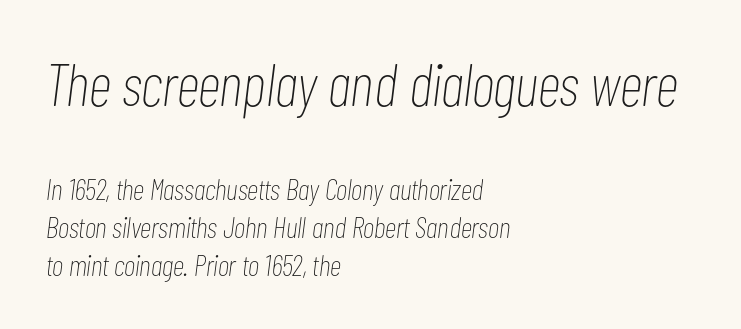
The image shows 60 px thin, condensed type, italic (leaning right); set left-aligned, normal line spacing (1.27x), normal letter spacing, not underlined; the first (top) block is 2.0x larger; low stroke contrast and a medium x-height.
